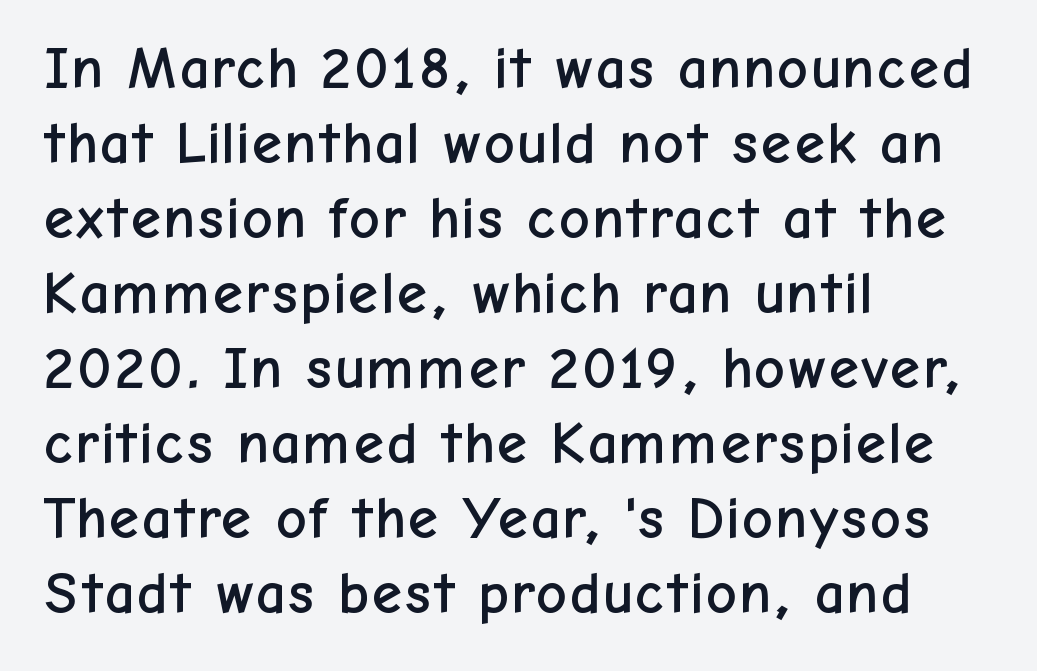
The image shows 60 px sans-serif type, upright; set left-aligned, normal line spacing (1.25x), normal letter spacing, not underlined; low stroke contrast and a medium x-height.
